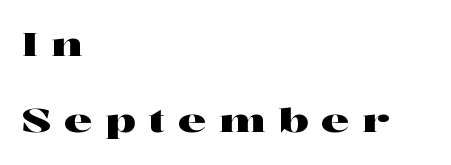
The gap between lines stays unmarked. Teacher's note: observe the even left margin — that is flush-left alignment. Look at the bottom of the vertical strokes: they flare into serifs here. Summary of vertical rhythm: relaxed, with wide interline spacing. The letters are spread apart with noticeably loose tracking. Is this a fixed-width face? No — the glyphs have proportional, varying widths.
